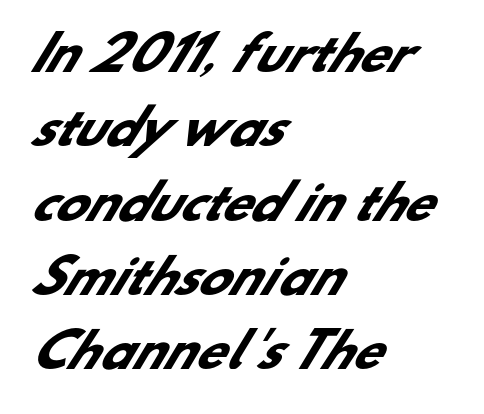
This sample uses a sans-serif face. The passage shown has conventional tracking throughout. Is the block centered? No — it sits flush against the left margin. Heavy, bold letterforms. The gap between lines stays unmarked. Here the designer chose a conventional face with non-uniform glyph widths.
